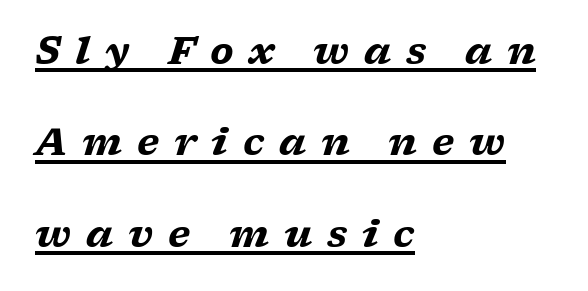
{"serif": "yes", "italic": "yes", "lean": "right", "slant_degrees": 17, "bold": "yes", "weight": "heavy", "width": "wide", "stroke_contrast": "low", "x_height": "medium", "monospaced": "no", "underline": "yes", "align": "left", "line_spacing": "loose", "line_spacing_ratio": 2.47, "letter_spacing": "wide", "letter_spacing_em": 0.4, "glyph_px": 37}
